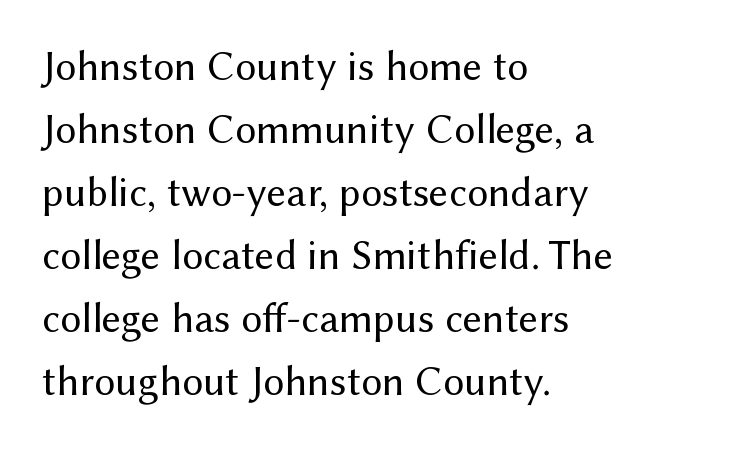
The image shows 42 px regular-weight sans-serif type, upright; set left-aligned, normal line spacing (1.5x), normal letter spacing, not underlined; medium stroke contrast and a medium x-height.
